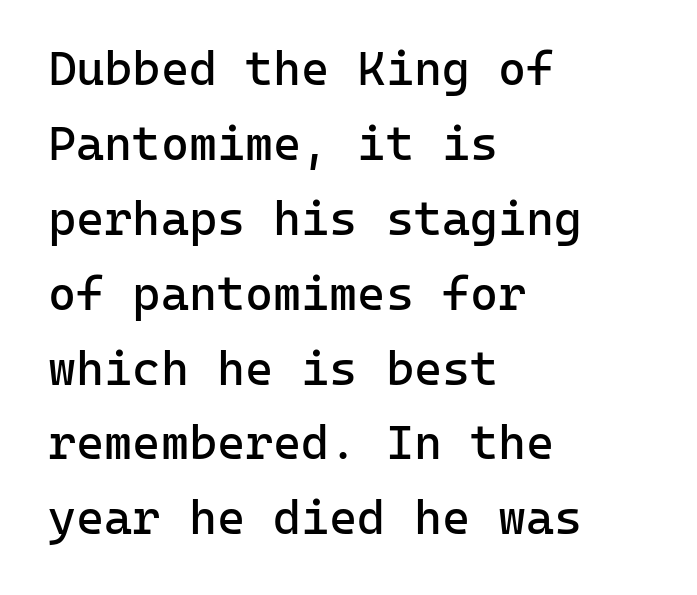
The image shows 48 px regular-weight sans-serif type, upright, monospaced; set left-aligned, normal line spacing (1.56x), normal letter spacing, not underlined; low stroke contrast and a medium x-height.
